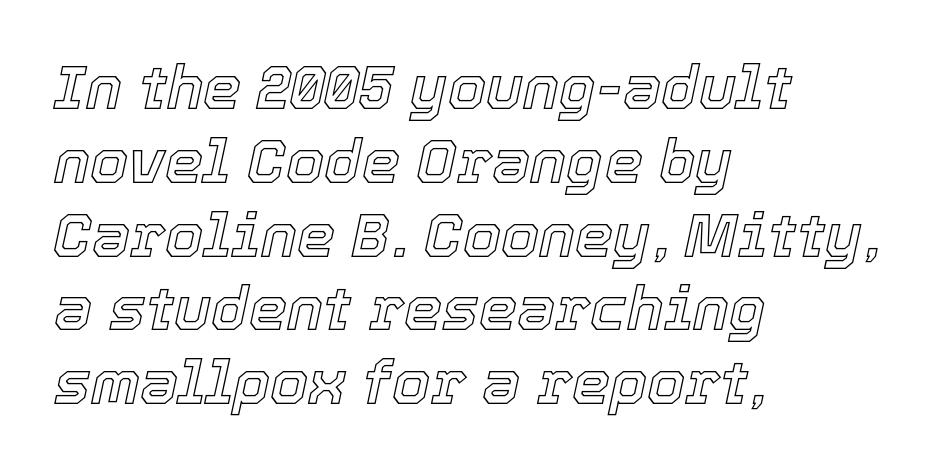
The image shows 61 px text type, italic (leaning right); set left-aligned, line spacing 1.21x, normal letter spacing, not underlined; a medium x-height.
